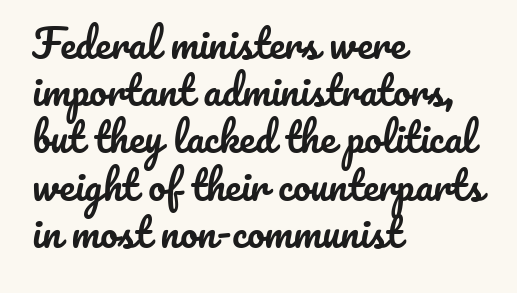
The image shows 39 px text type; set left-aligned, line spacing 1.21x, normal letter spacing, not underlined; low stroke contrast and a small x-height.
